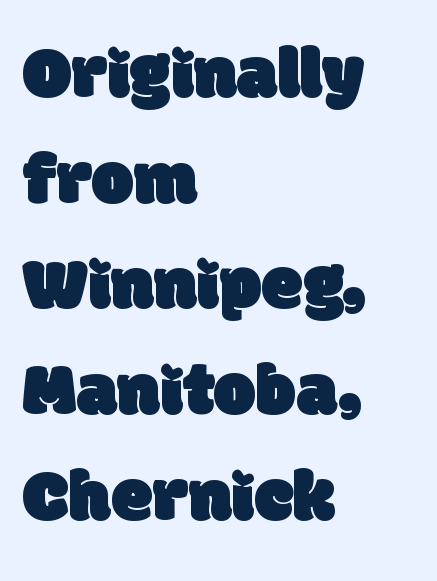
The image shows 75 px sans-serif type; set left-aligned, normal line spacing (1.41x), normal letter spacing, not underlined; low stroke contrast and a large x-height.
